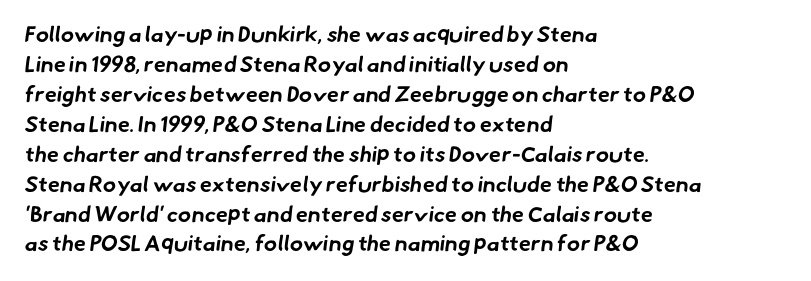
Q: Is the text bold? A: Yes.
Q: Is the text underlined? A: No.
Q: How is the paragraph aligned? A: Left-aligned.
Q: Is the spacing between letters normal or unusually wide? A: Normal.
Q: Is the spacing between lines tight, normal or loose? A: Normal.
